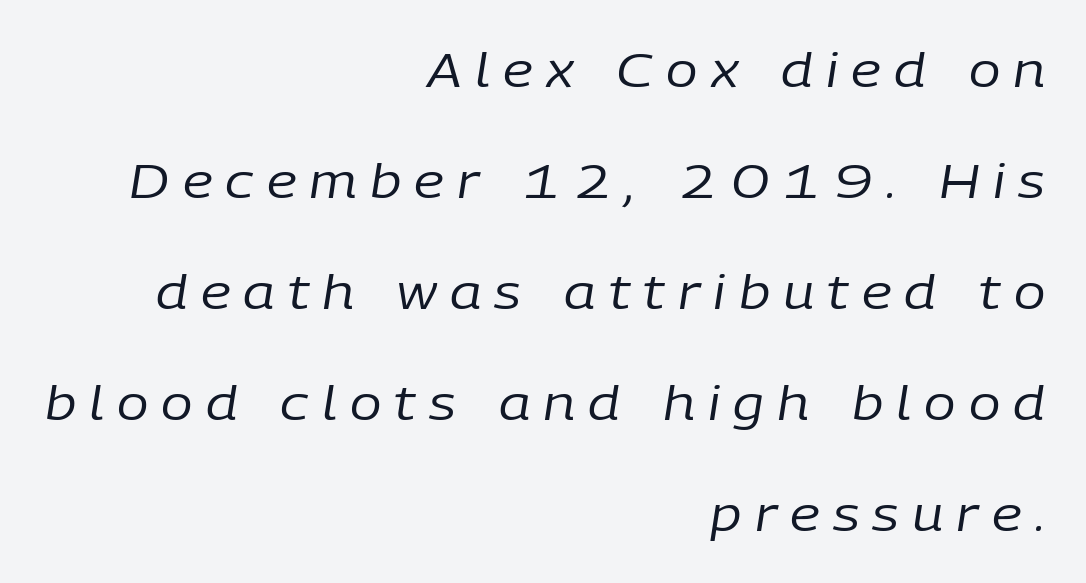
Q: Is the text bold? A: No.
Q: Is the text italic (slanted)? A: Yes, it leans right by about 9 degrees.
Q: Is the text underlined? A: No.
Q: How is the paragraph aligned? A: Right-aligned.
Q: Is the spacing between letters normal or unusually wide? A: Unusually wide.
Q: Is the spacing between lines tight, normal or loose? A: Loose.
Q: Width (condensed, normal, or wide)? A: Normal.
Q: Stroke contrast? A: Low.
Q: x-height? A: Medium.
Q: Monospaced? A: No.
